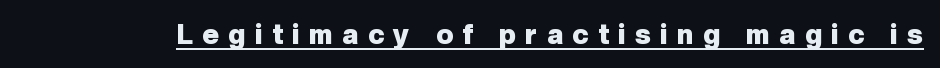
Q: Is the text bold? A: Yes.
Q: Is the text italic (slanted)? A: No, it is upright.
Q: Is the typeface a serif or a sans-serif typeface? A: Sans-serif.
Q: Is the text underlined? A: Yes.
Q: Is the spacing between letters normal or unusually wide? A: Unusually wide.
Q: Width (condensed, normal, or wide)? A: Normal.
Q: Stroke contrast? A: Low.
Q: x-height? A: Medium.
Q: Monospaced? A: No.
